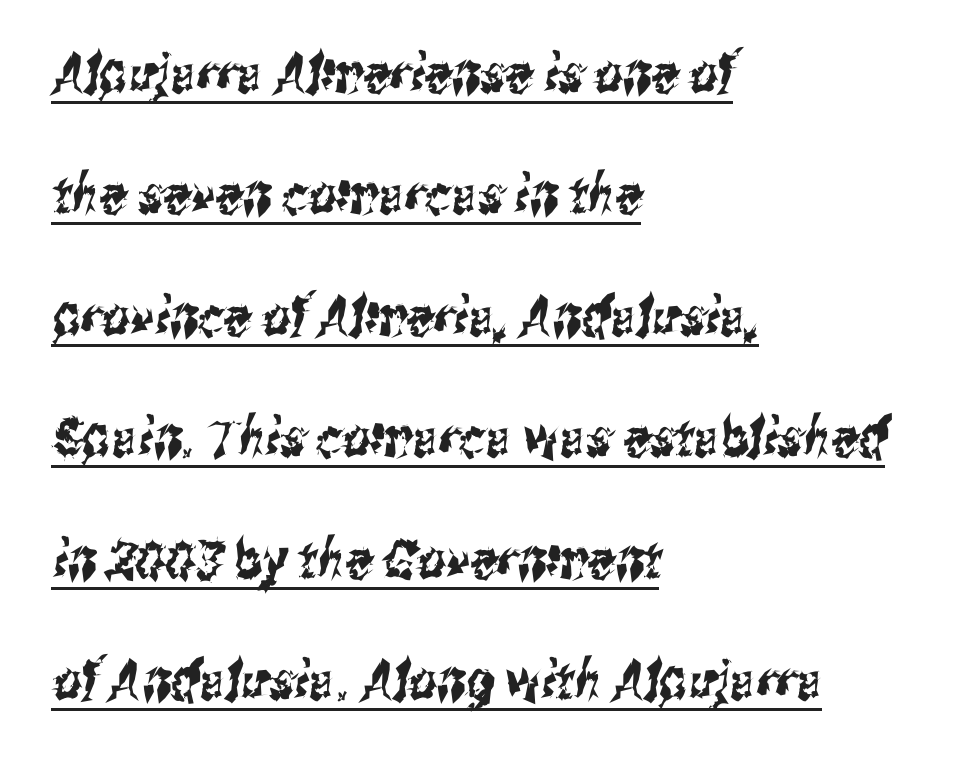
The text was rendered using a sans face with plain stroke endings. These lines stand farther apart than default settings would place them. These lines keep a tight, regular rhythm from letter to letter. The string is rendered with underlining switched on. A student would call this left alignment; a typographer would say flush left, rag right. The passage shown is typed in a proportional face where columns would drift.
